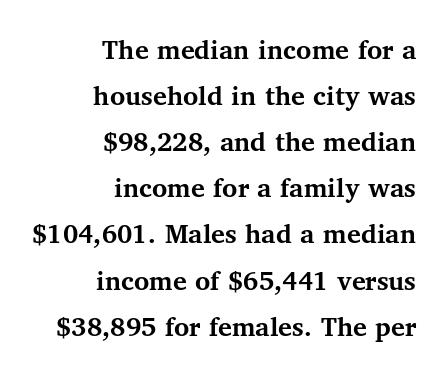
Q: Is the text bold? A: Yes.
Q: Is the text italic (slanted)? A: No, it is upright.
Q: Is the typeface a serif or a sans-serif typeface? A: Serif.
Q: Is the text underlined? A: No.
Q: How is the paragraph aligned? A: Right-aligned.
Q: Is the spacing between letters normal or unusually wide? A: Normal.
Q: Is the spacing between lines tight, normal or loose? A: Normal.
Q: Width (condensed, normal, or wide)? A: Normal.
Q: Stroke contrast? A: Medium.
Q: x-height? A: Medium.
Q: Monospaced? A: No.
